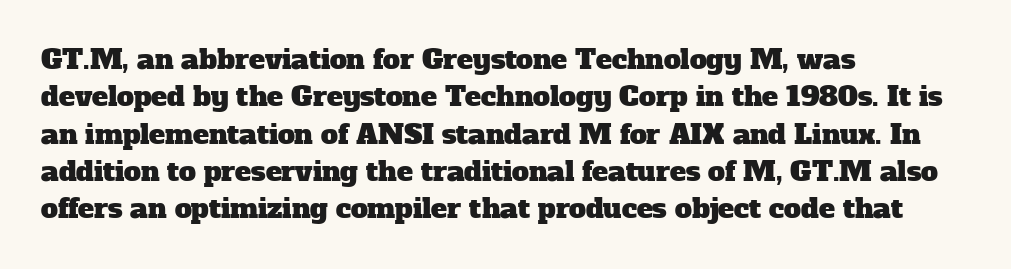
Q: Is the text underlined? A: No.
Q: How is the paragraph aligned? A: Left-aligned.
Q: Is the spacing between letters normal or unusually wide? A: Normal.
Q: Is the spacing between lines tight, normal or loose? A: Normal.
